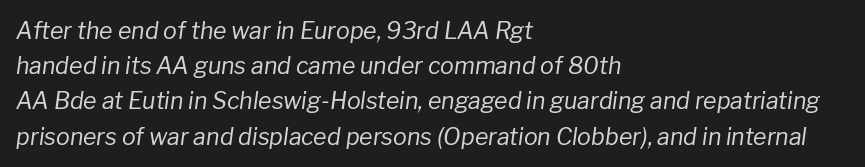
Q: Is the text bold? A: No.
Q: Is the text italic (slanted)? A: Yes, it leans right by about 8 degrees.
Q: Is the text underlined? A: No.
Q: How is the paragraph aligned? A: Left-aligned.
Q: Is the spacing between letters normal or unusually wide? A: Normal.
Q: Is the spacing between lines tight, normal or loose? A: Normal.
